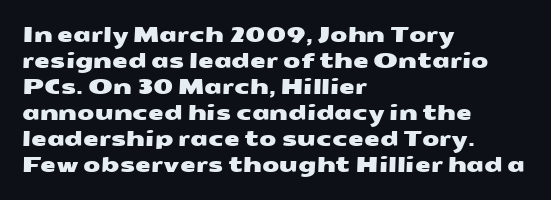
The image shows 20 px text type; set left-aligned, normal line spacing (1.3x), normal letter spacing, not underlined.
